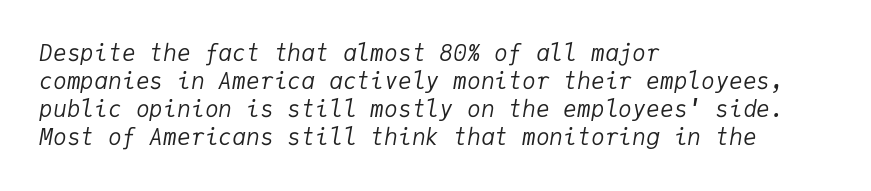
Q: Is the text bold? A: No.
Q: Is the text italic (slanted)? A: Yes, it leans right by about 9 degrees.
Q: Is the text underlined? A: No.
Q: How is the paragraph aligned? A: Left-aligned.
Q: Is the spacing between letters normal or unusually wide? A: Normal.
